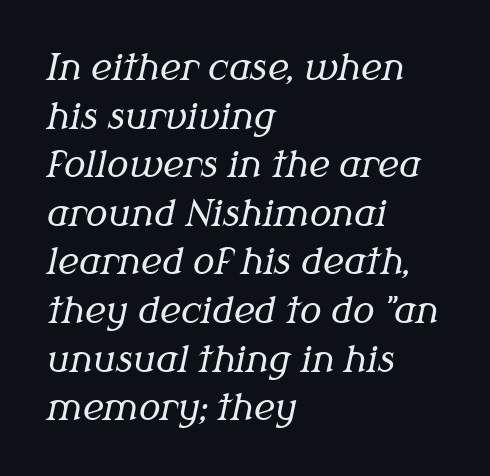
The image shows 36 px regular-weight serif type, italic (leaning right); set left-aligned, normal line spacing (1.35x), normal letter spacing, not underlined; medium stroke contrast and a medium x-height.
